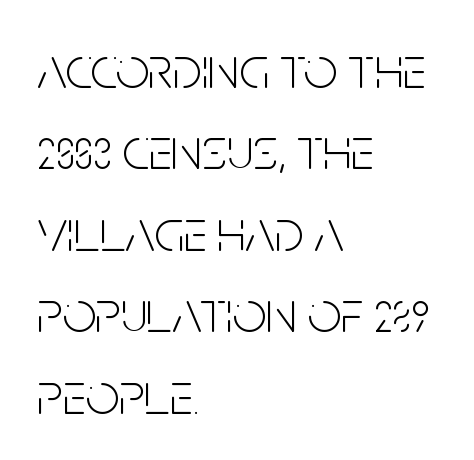
{"serif": "no", "italic": "no", "bold": "no", "weight": "light", "width": "condensed", "stroke_contrast": "low", "x_height": "large", "monospaced": "no", "underline": "no", "align": "left", "line_spacing": "normal", "line_spacing_ratio": 1.38, "letter_spacing": "normal", "letter_spacing_em": 0.0, "glyph_px": 59}
